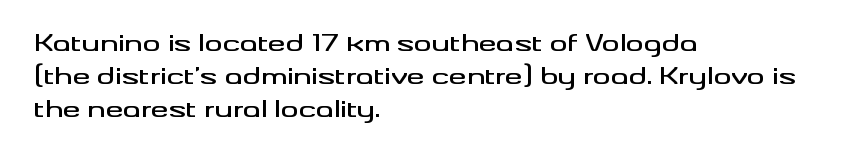
{"italic": "no", "underline": "no", "align": "left", "line_spacing": "normal", "line_spacing_ratio": 1.51, "letter_spacing": "normal", "letter_spacing_em": 0.0, "glyph_px": 22}
